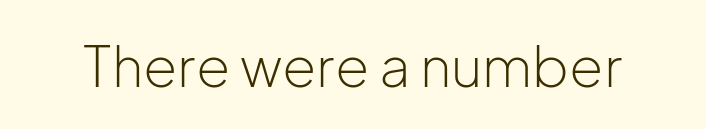
Think of a printed novel: that variable character pitch is what you see here. The typesetting does not lean heavy: it is not bold. A sans-serif font was chosen for this passage. Rendered with straight, roman letterforms. Caption: standard tracking, unaltered.
